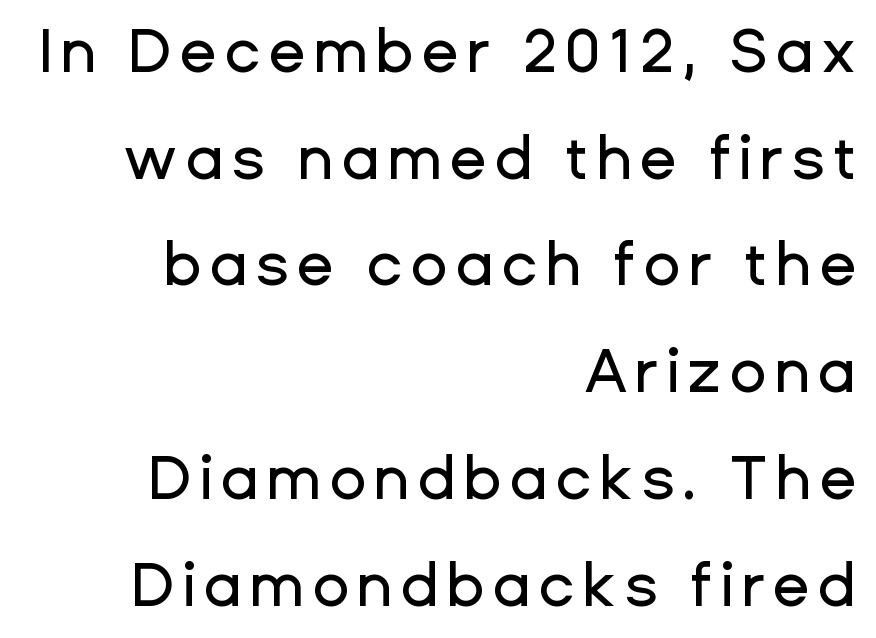
Q: Is the text italic (slanted)? A: No, it is upright.
Q: Is the typeface a serif or a sans-serif typeface? A: Sans-serif.
Q: Is the text underlined? A: No.
Q: How is the paragraph aligned? A: Right-aligned.
Q: Width (condensed, normal, or wide)? A: Normal.
Q: Stroke contrast? A: Low.
Q: x-height? A: Medium.
Q: Monospaced? A: No.
